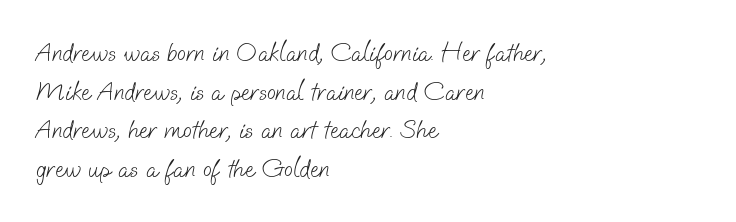
{"bold": "no", "underline": "no", "align": "left", "line_spacing": "normal", "line_spacing_ratio": 1.49, "letter_spacing": "normal", "letter_spacing_em": 0.0, "glyph_px": 26}
